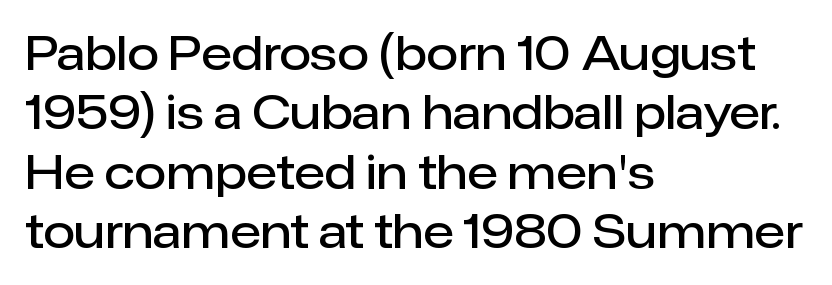
{"serif": "no", "italic": "no", "bold": "semi", "weight": "semibold", "width": "normal", "stroke_contrast": "low", "x_height": "medium", "monospaced": "no", "underline": "no", "align": "left", "line_spacing": "normal", "line_spacing_ratio": 1.29, "letter_spacing": "normal", "letter_spacing_em": 0.0, "glyph_px": 46}
